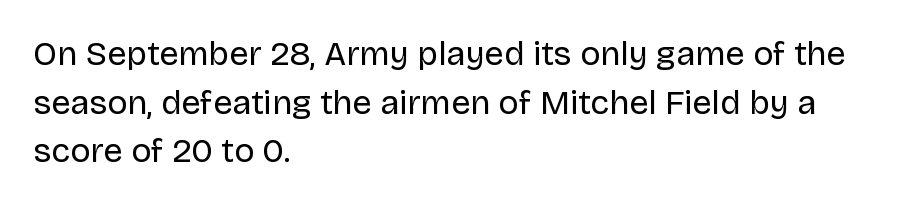
{"serif": "no", "italic": "no", "bold": "no", "weight": "regular", "width": "normal", "stroke_contrast": "low", "x_height": "large", "monospaced": "no", "underline": "no", "align": "left", "line_spacing": "normal", "line_spacing_ratio": 1.43, "letter_spacing": "normal", "letter_spacing_em": 0.0, "glyph_px": 34}
